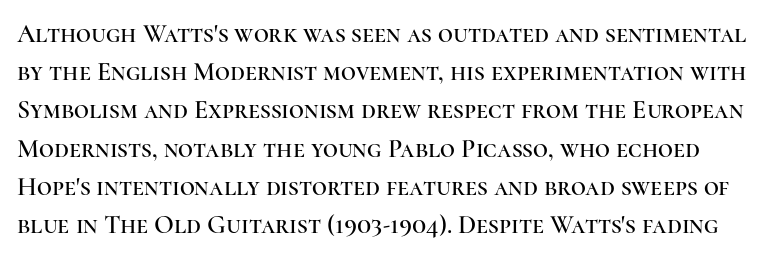
{"italic": "no", "underline": "no", "line_spacing": "normal", "line_spacing_ratio": 1.47, "letter_spacing": "normal", "letter_spacing_em": 0.0, "glyph_px": 26}
